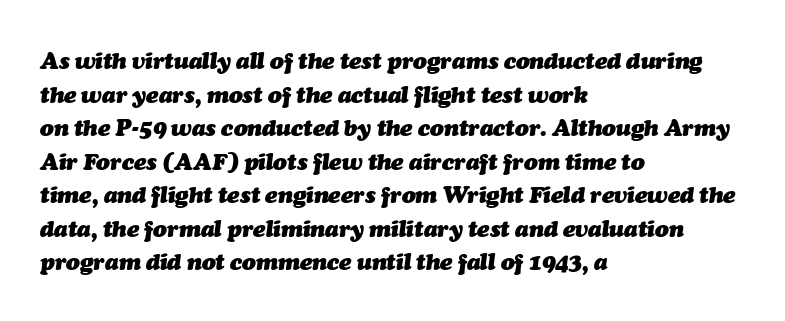
The typography opts for an oblique posture over an upright one. This is heavy type, rendered in bold. Compared with typical paragraphs, the rows here are spaced about the same. A classic flush-left, rag-right setting is used for this passage.
